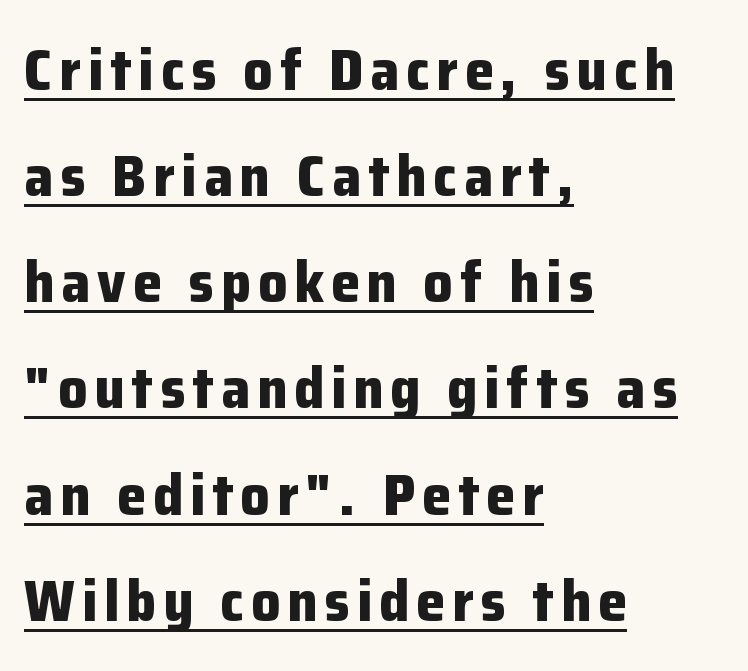
Q: Is the text bold? A: Yes.
Q: Is the text italic (slanted)? A: No, it is upright.
Q: Is the typeface a serif or a sans-serif typeface? A: Sans-serif.
Q: Is the text underlined? A: Yes.
Q: How is the paragraph aligned? A: Left-aligned.
Q: Width (condensed, normal, or wide)? A: Normal.
Q: Stroke contrast? A: Low.
Q: x-height? A: Medium.
Q: Monospaced? A: No.
